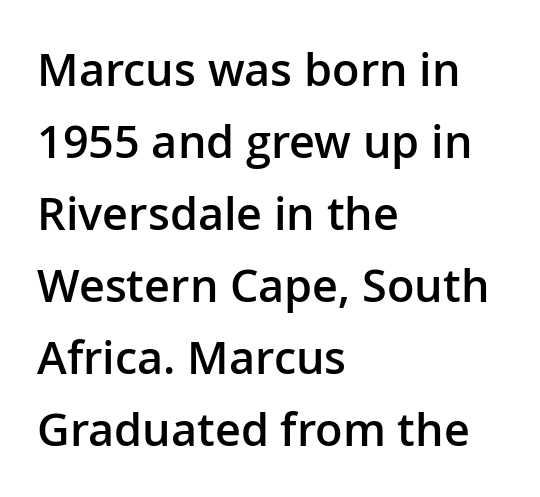
The image shows 45 px semibold sans-serif type, upright; set left-aligned, normal line spacing (1.6x), normal letter spacing, not underlined; low stroke contrast and a medium x-height.
